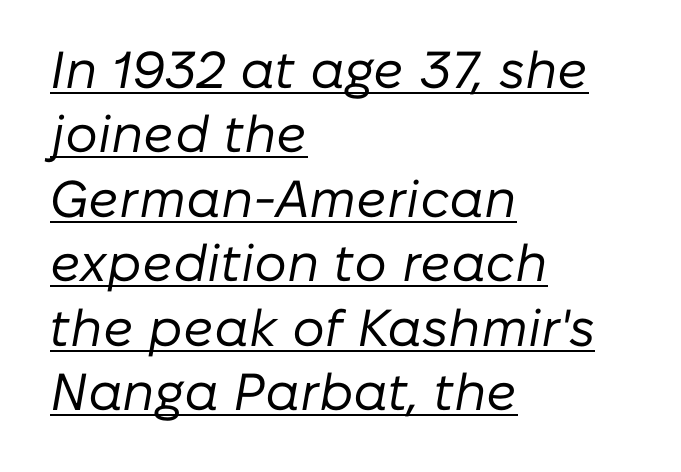
The image shows 52 px regular-weight type, italic (leaning right); set left-aligned, line spacing 1.24x, normal letter spacing, underlined; low stroke contrast and a medium x-height.
